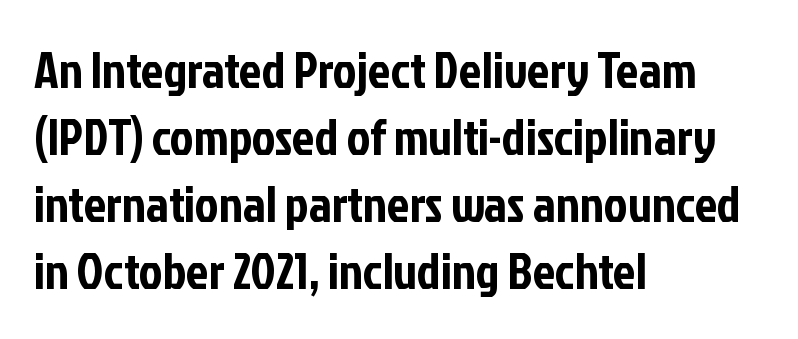
Q: Is the text italic (slanted)? A: No, it is upright.
Q: Is the typeface a serif or a sans-serif typeface? A: Sans-serif.
Q: Is the text underlined? A: No.
Q: How is the paragraph aligned? A: Left-aligned.
Q: Is the spacing between letters normal or unusually wide? A: Normal.
Q: Is the spacing between lines tight, normal or loose? A: Normal.
Q: Width (condensed, normal, or wide)? A: Condensed.
Q: Stroke contrast? A: Low.
Q: x-height? A: Medium.
Q: Monospaced? A: No.
